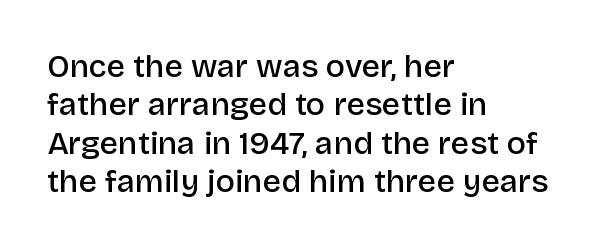
Q: Is the text bold? A: Semi-bold.
Q: Is the text italic (slanted)? A: No, it is upright.
Q: Is the typeface a serif or a sans-serif typeface? A: Sans-serif.
Q: Is the text underlined? A: No.
Q: How is the paragraph aligned? A: Left-aligned.
Q: Is the spacing between letters normal or unusually wide? A: Normal.
Q: Width (condensed, normal, or wide)? A: Normal.
Q: Stroke contrast? A: Low.
Q: x-height? A: Large.
Q: Monospaced? A: No.
